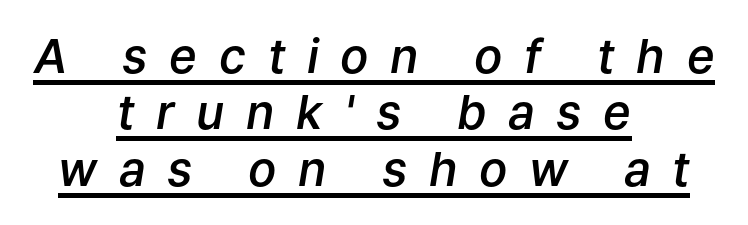
Bold? Not quite — semibold, heavier than regular but stopping short. The rendering applies a slant to the glyphs. Leftover space on each line is divided equally before and after the words. The rendering uses the underline text-decoration. The letters advance in unequal steps, a hallmark of proportional type.
